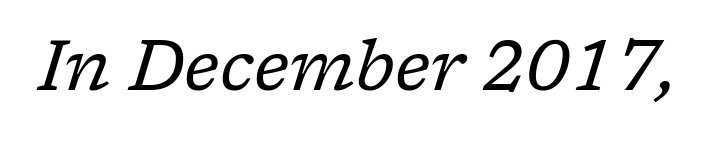
Q: Is the text bold? A: No.
Q: Is the text italic (slanted)? A: Yes, it leans right by about 17 degrees.
Q: Is the typeface a serif or a sans-serif typeface? A: Serif.
Q: Is the text underlined? A: No.
Q: Is the spacing between letters normal or unusually wide? A: Normal.
Q: Width (condensed, normal, or wide)? A: Normal.
Q: Stroke contrast? A: Low.
Q: x-height? A: Medium.
Q: Monospaced? A: No.
